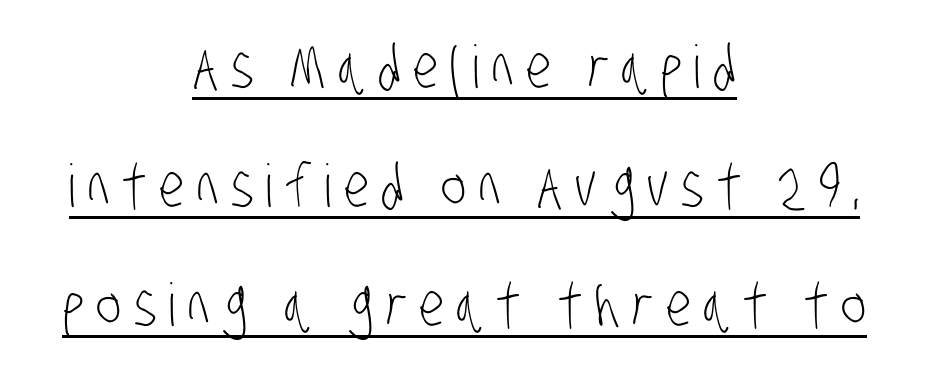
The image shows 59 px light, condensed sans-serif type; set centered, loose line spacing (2.02x), unusually wide letter spacing (+0.21 em), underlined; low stroke contrast and a large x-height.
